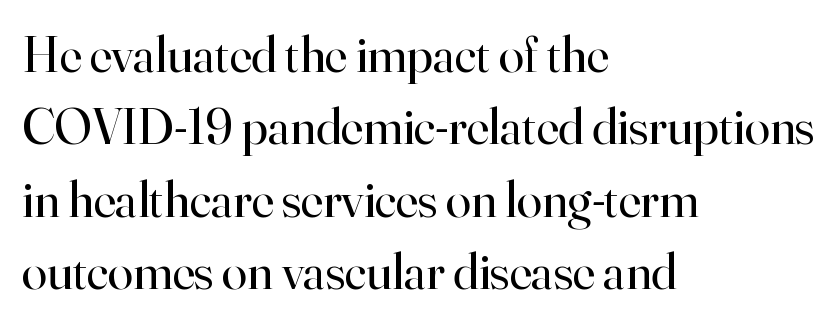
Q: Is the text bold? A: No.
Q: Is the text italic (slanted)? A: No, it is upright.
Q: Is the typeface a serif or a sans-serif typeface? A: Serif.
Q: Is the text underlined? A: No.
Q: How is the paragraph aligned? A: Left-aligned.
Q: Is the spacing between letters normal or unusually wide? A: Normal.
Q: Is the spacing between lines tight, normal or loose? A: Normal.
Q: Width (condensed, normal, or wide)? A: Normal.
Q: Stroke contrast? A: High.
Q: x-height? A: Small.
Q: Monospaced? A: No.
